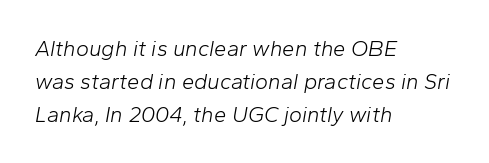
Is the stroke heavy? The answer is a plain regular-or-lighter. Words float on clear page, feet unadorned. Leading: standard. A typesetter would mark this as italic. The horizontal fit of the characters is conventional and even.
